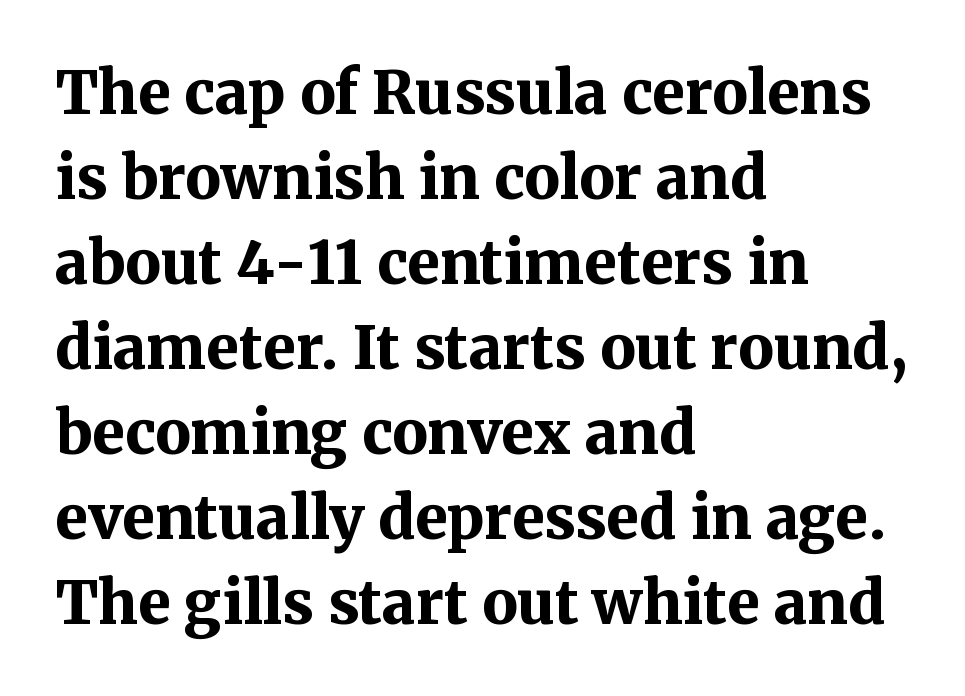
The image shows 59 px bold serif type, upright; set left-aligned, normal line spacing (1.44x), normal letter spacing, not underlined; medium stroke contrast and a medium x-height.
